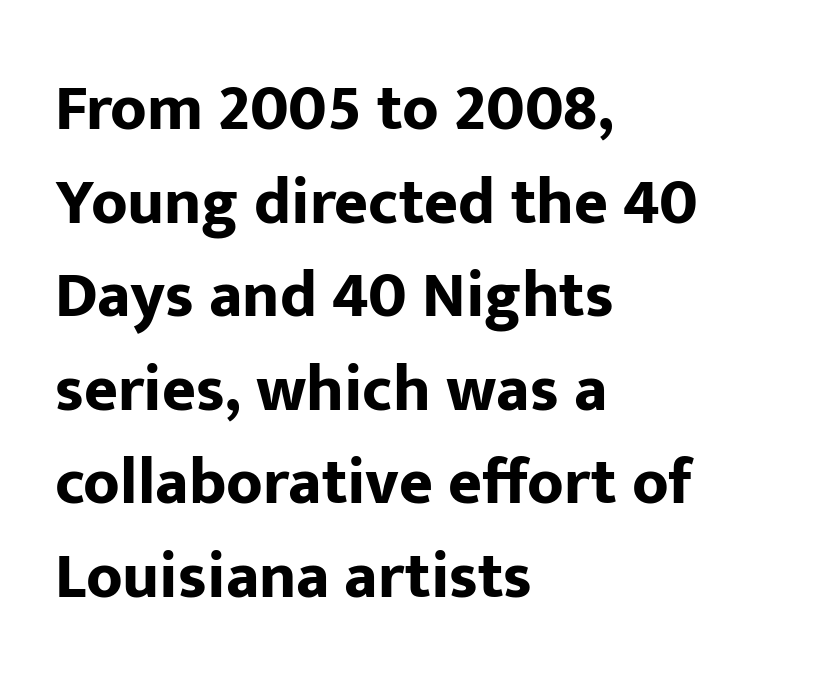
Q: Is the text bold? A: Yes.
Q: Is the text italic (slanted)? A: No, it is upright.
Q: Is the typeface a serif or a sans-serif typeface? A: Sans-serif.
Q: Is the text underlined? A: No.
Q: How is the paragraph aligned? A: Left-aligned.
Q: Is the spacing between letters normal or unusually wide? A: Normal.
Q: Is the spacing between lines tight, normal or loose? A: Normal.
Q: Width (condensed, normal, or wide)? A: Normal.
Q: Stroke contrast? A: Low.
Q: x-height? A: Medium.
Q: Monospaced? A: No.
